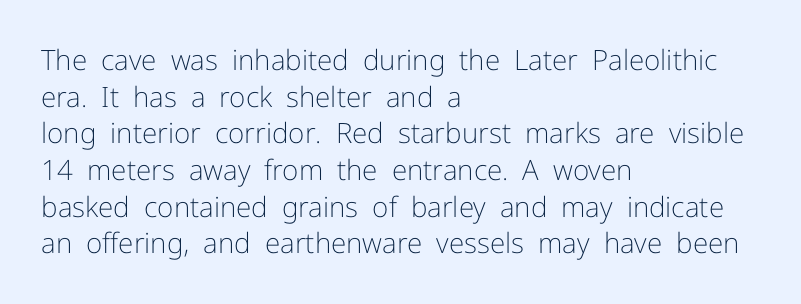
Nothing sits at the stroke ends, so this counts as sans-serif. Do the characters align in a grid? No, the font is proportional. Between one letter and the next there's only the usual sliver of space. Rendered with straight, roman letterforms. Glance below the letters and you will spot only blank space. Is this a heavy cut? Hardly; it is regular or lighter.
